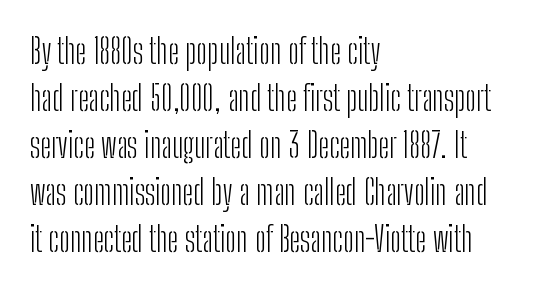
Note the varied advance widths — an 'i' is clearly narrower than an 'm'. Ascenders rise straight up at ninety degrees. Typeset ragged right — the left edge is the straight one. Plain, unruled lines of type. The rendering keeps characters at their native spacing. Font category for this specimen: sans-serif.
